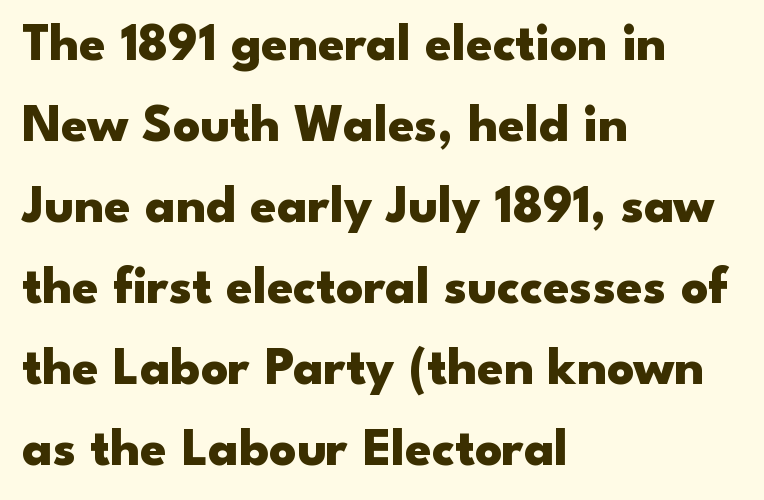
The face used here is rendered with its standard letterfit. These lines are set flush left with a ragged right edge. Nothing sits at the stroke ends, so this counts as sans-serif. Interline gaps are of average width in this sample. Unlike italic type, these characters show no tilt at all.
